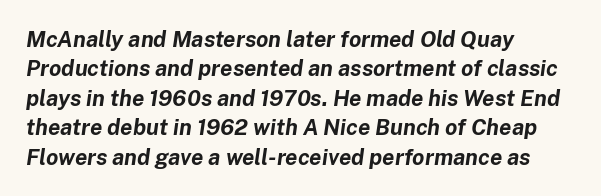
The image shows 22 px bold type, italic (leaning right); set left-aligned, normal line spacing (1.34x), normal letter spacing, not underlined.
